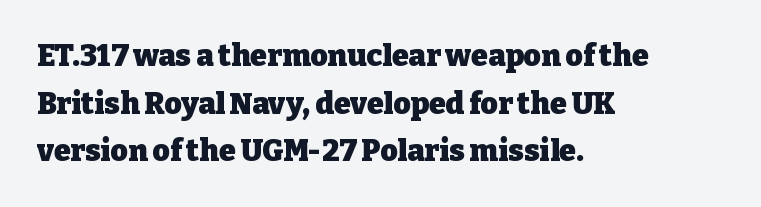
{"serif": "yes", "italic": "no", "bold": "yes", "weight": "heavy", "width": "normal", "stroke_contrast": "low", "x_height": "medium", "monospaced": "no", "underline": "no", "align": "left", "line_spacing": "normal", "line_spacing_ratio": 1.59, "letter_spacing": "normal", "letter_spacing_em": 0.0, "glyph_px": 30}
